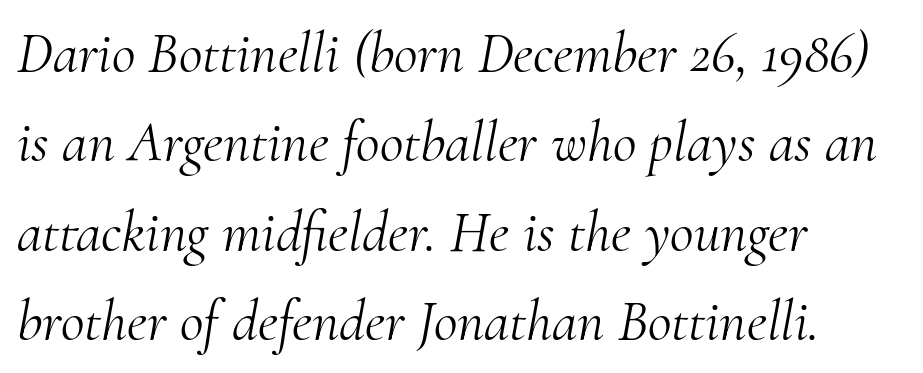
Typographically, this falls in the serif category. Tracking here is standard; glyphs follow each other at the usual distance. A classic flush-left, rag-right setting is used for this passage. The gap between lines stays unmarked. The letters advance in unequal steps, a hallmark of proportional type. Horizontal bands of white between lines are of average thickness.
